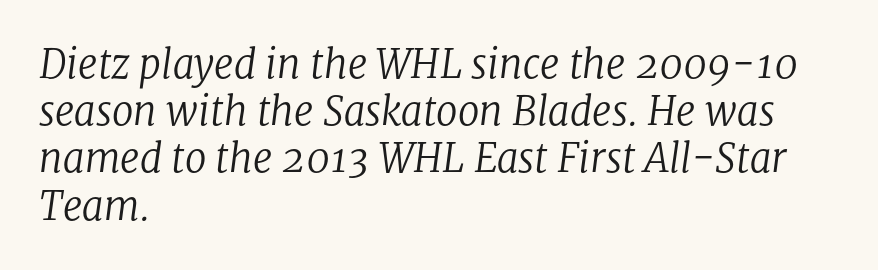
Weight: not bold — regular or lighter. Yep, those are serifs on the letters. Character widths vary here, with narrow letters taking less room than wide ones. The type is set solid horizontally, with unmodified tracking. The words here are not underlined.
